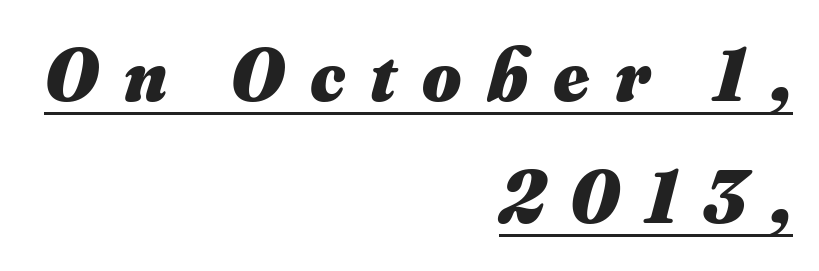
The image shows 75 px heavy type; set right-aligned, normal line spacing (1.63x), unusually wide letter spacing (+0.34 em), underlined; medium stroke contrast and a small x-height.
